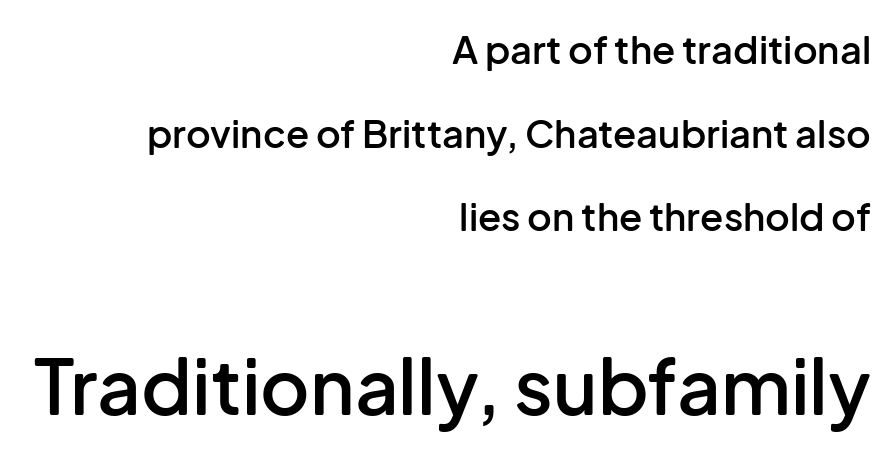
{"serif": "no", "italic": "no", "bold": "semi", "weight": "semibold", "width": "normal", "stroke_contrast": "low", "x_height": "medium", "monospaced": "no", "underline": "no", "align": "right", "line_spacing": "loose", "line_spacing_ratio": 2.2, "letter_spacing": "normal", "letter_spacing_em": 0.0, "larger_block": "second", "size_ratio": 2.0, "glyph_px": 76}
